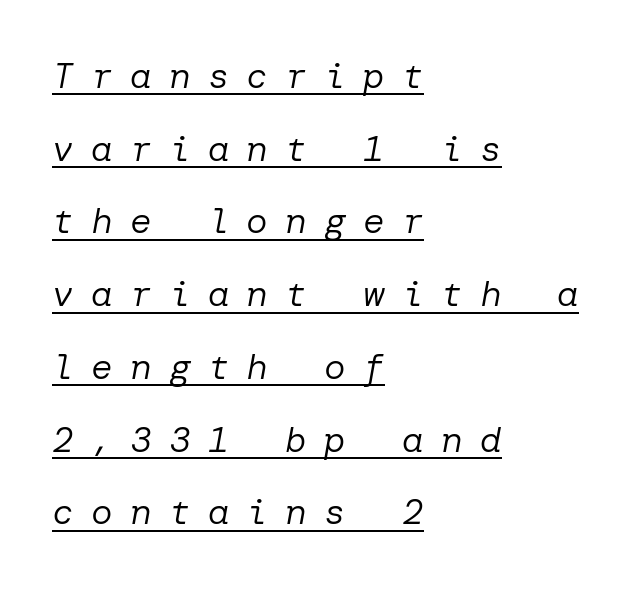
{"italic": "yes", "lean": "right", "slant_degrees": 10, "bold": "no", "weight": "regular", "width": "normal", "stroke_contrast": "low", "x_height": "medium", "underline": "yes", "align": "left", "line_spacing": "loose", "line_spacing_ratio": 2.02, "letter_spacing": "wide", "letter_spacing_em": 0.48, "glyph_px": 36}
